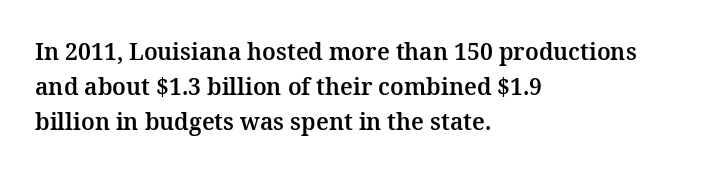
{"italic": "no", "underline": "no", "align": "left", "line_spacing": "normal", "line_spacing_ratio": 1.53, "letter_spacing": "normal", "letter_spacing_em": 0.0, "glyph_px": 23}
